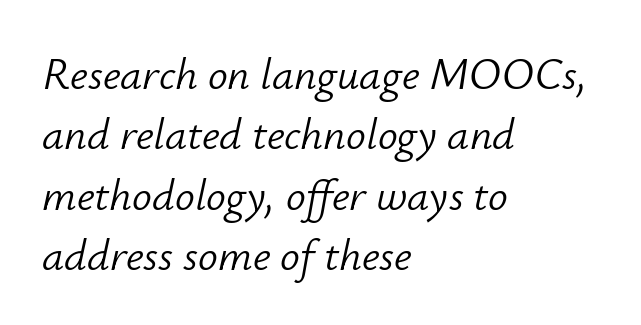
Visually the block forms a straight wall on the left and a jagged coastline on the right. No word sits above an underline. Is this a fixed-width face? No — the glyphs have proportional, varying widths. Whoever set this chose a conventional vertical rhythm.
